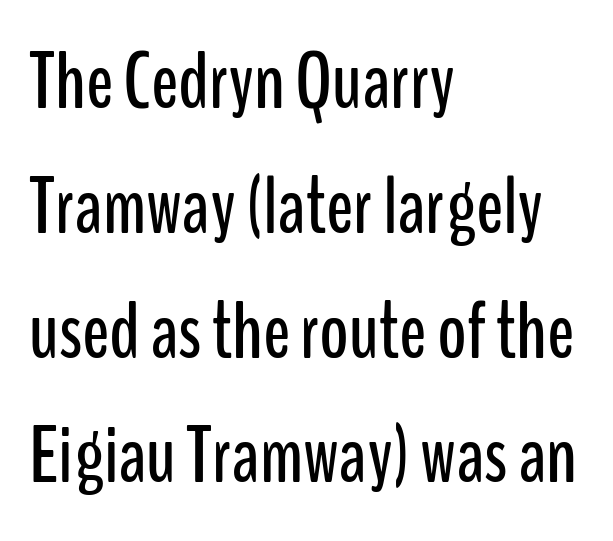
You can tell it's not italic because the verticals are truly vertical. Font category for this specimen: sans-serif. Underlining? Definitely not there. Varying glyph widths throughout — classic text-font behaviour. Notice how the passage keeps a crisp vertical edge on the left only. Default kerning and tracking; the words read as compact shapes.
